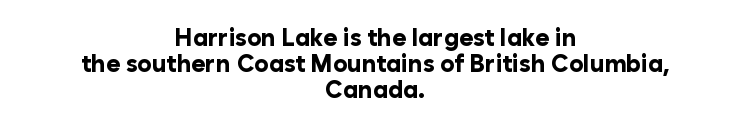
The strokes are fattened all the way to bold. Honestly, there is no underline to notice here at all. Students, observe: this is what under-led, compact text looks like. The horizontal fit of the characters is conventional and even. Horizontal alignment here is central, giving a formal, balanced look. This sample uses an upright cut, with every glyph sitting square on the baseline.
